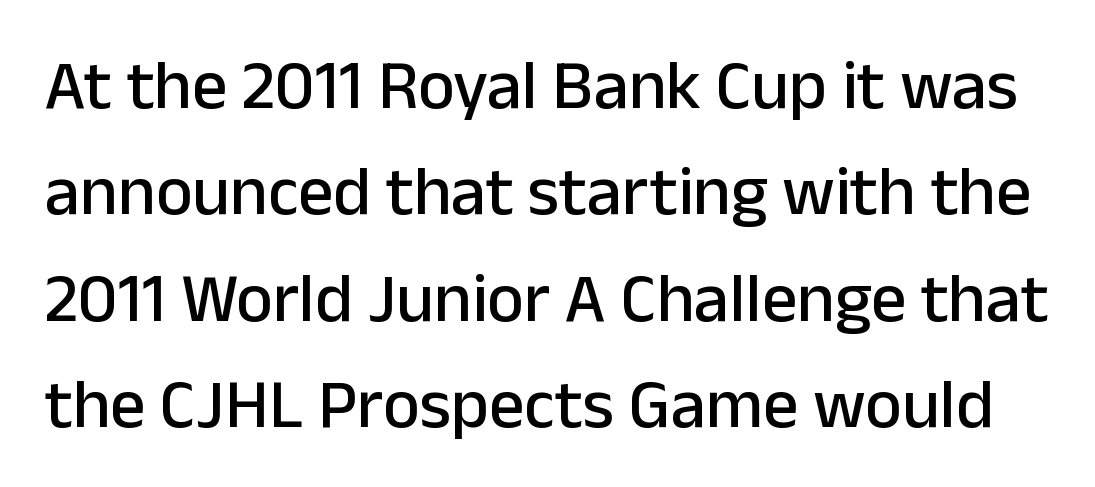
Q: Is the text italic (slanted)? A: No, it is upright.
Q: Is the typeface a serif or a sans-serif typeface? A: Sans-serif.
Q: Is the text underlined? A: No.
Q: Is the spacing between letters normal or unusually wide? A: Normal.
Q: Is the spacing between lines tight, normal or loose? A: Normal.
Q: Width (condensed, normal, or wide)? A: Normal.
Q: Stroke contrast? A: Low.
Q: x-height? A: Medium.
Q: Monospaced? A: No.
